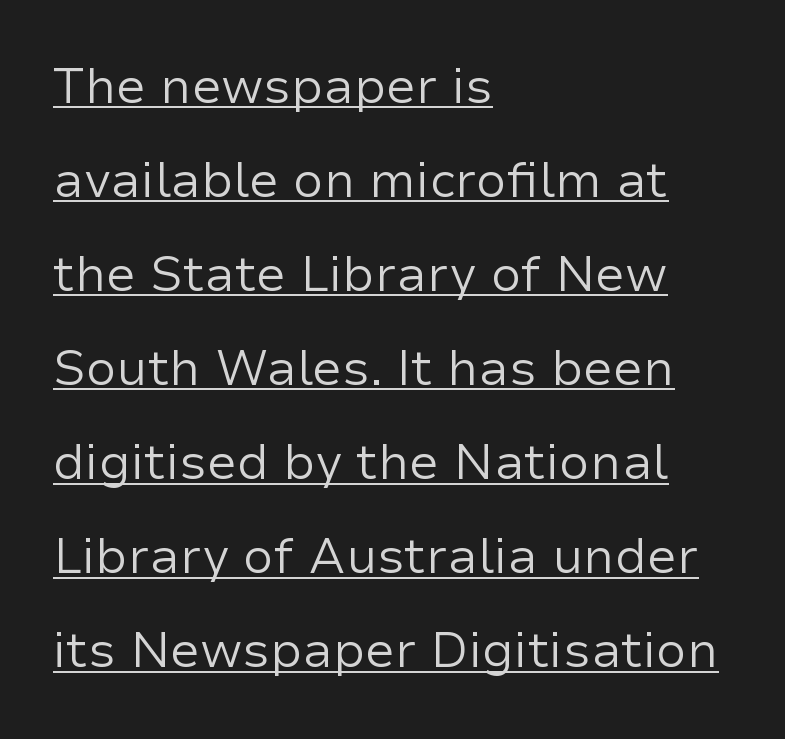
The image shows 49 px regular-weight sans-serif type, upright; set left-aligned, loose line spacing (1.92x), normal letter spacing, underlined; low stroke contrast and a medium x-height.
